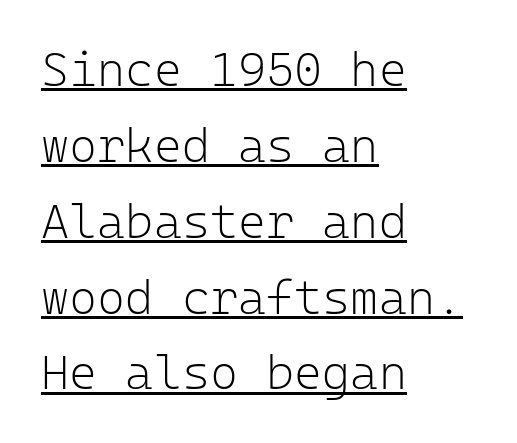
{"serif": "no", "italic": "no", "bold": "no", "weight": "light", "width": "normal", "stroke_contrast": "low", "x_height": "medium", "monospaced": "yes", "underline": "yes", "align": "left", "line_spacing": "normal", "line_spacing_ratio": 1.58, "letter_spacing": "normal", "letter_spacing_em": 0.0, "glyph_px": 48}
